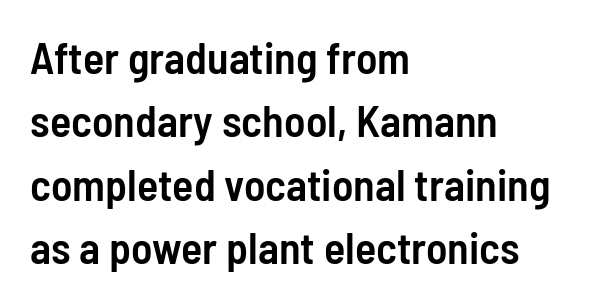
{"serif": "no", "italic": "no", "bold": "semi", "weight": "semibold", "width": "condensed", "stroke_contrast": "low", "x_height": "medium", "monospaced": "no", "underline": "no", "align": "left", "line_spacing": "normal", "line_spacing_ratio": 1.44, "letter_spacing": "normal", "letter_spacing_em": 0.0, "glyph_px": 44}
